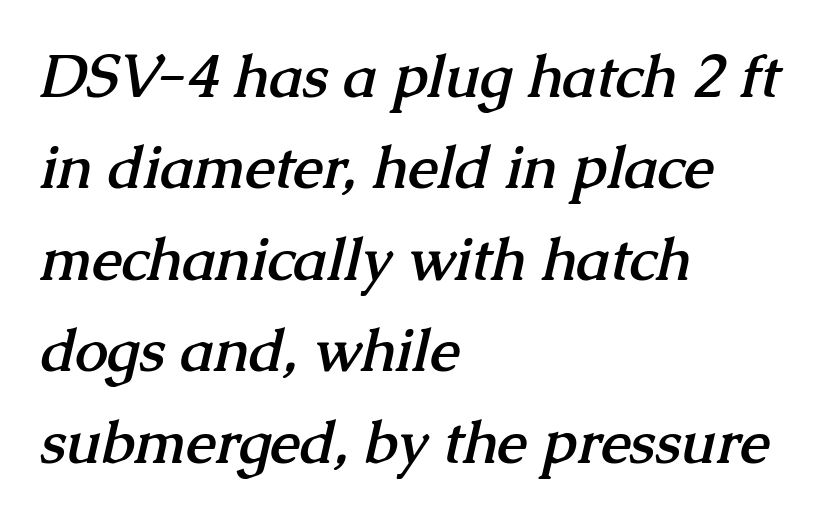
{"serif": "yes", "bold": "yes", "weight": "semibold", "width": "normal", "stroke_contrast": "medium", "x_height": "medium", "monospaced": "no", "underline": "no", "align": "left", "line_spacing": "normal", "line_spacing_ratio": 1.55, "letter_spacing": "normal", "letter_spacing_em": 0.0, "glyph_px": 59}
